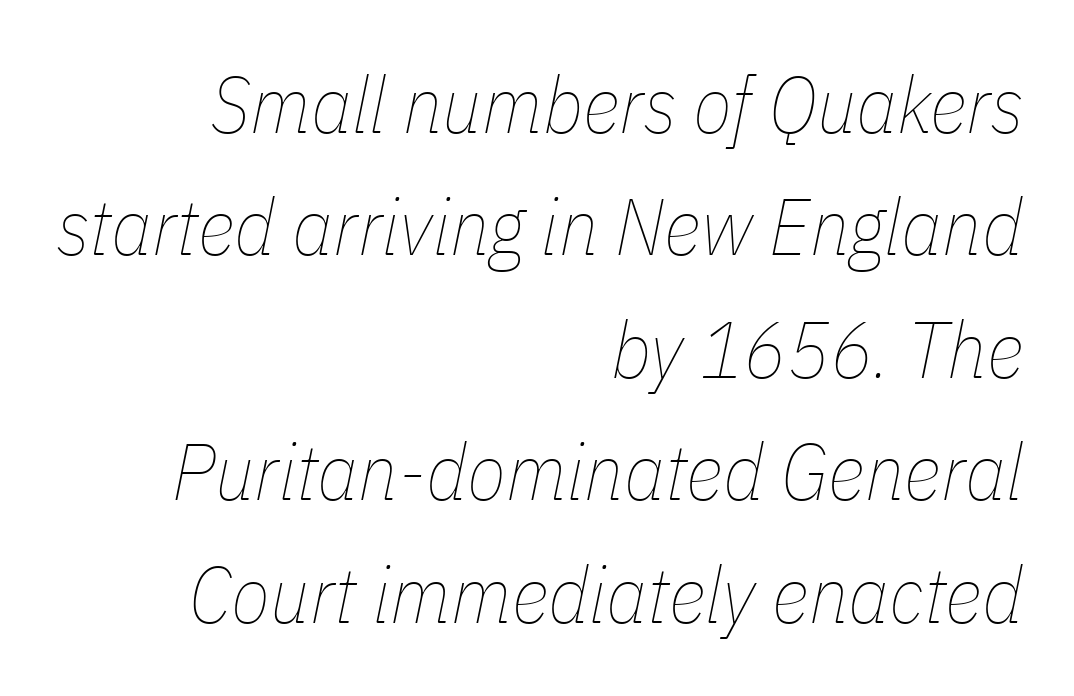
The image shows 80 px thin, condensed type, italic (leaning right); set right-aligned, normal line spacing (1.53x), normal letter spacing, not underlined; low stroke contrast and a medium x-height.
